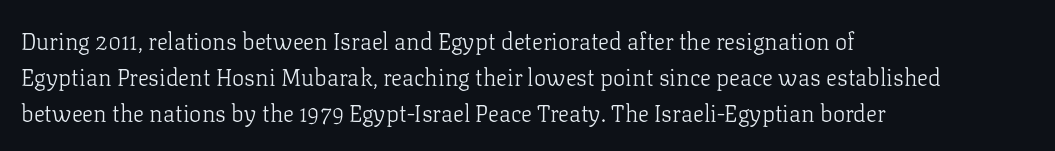
The image shows 23 px text type, upright; set left-aligned, normal line spacing (1.57x), normal letter spacing, not underlined.
